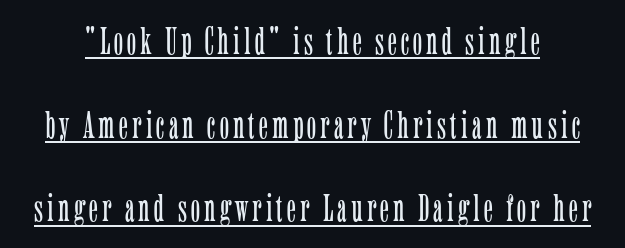
Compared with a typical body face, this is equally light or lighter still. Small tapered or slab feet sit at the stroke ends, so this counts as serif. The rendering uses the underline text-decoration. Varying glyph widths throughout — classic text-font behaviour. Line spacing here is loose. The lettering stays uniformly vertical, giving the passage a roman look.
